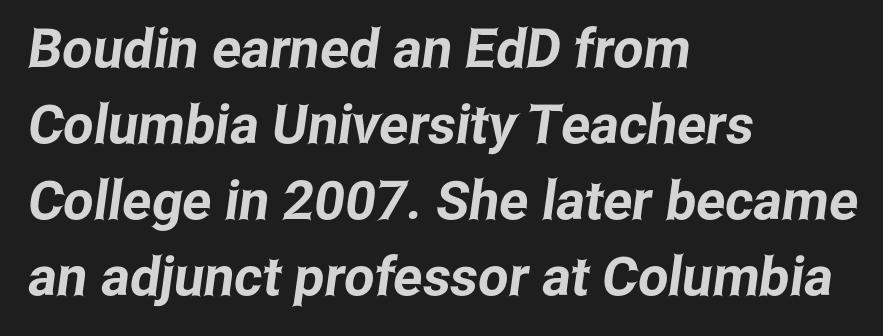
{"serif": "no", "width": "condensed", "stroke_contrast": "low", "x_height": "medium", "monospaced": "no", "underline": "no", "align": "left", "line_spacing": "normal", "line_spacing_ratio": 1.41, "letter_spacing": "normal", "letter_spacing_em": 0.0, "glyph_px": 54}
